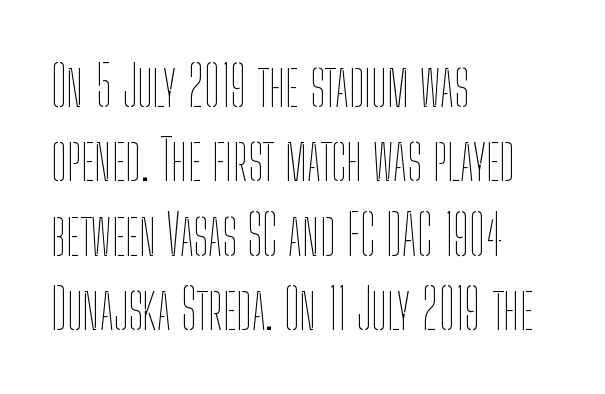
The image shows 56 px thin, condensed type, upright; set left-aligned, normal line spacing (1.33x), normal letter spacing, not underlined; low stroke contrast and a medium x-height.
